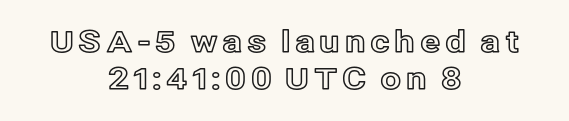
The image shows 30 px text type, upright; set centered, line spacing 1.22x, not underlined; a medium x-height.
